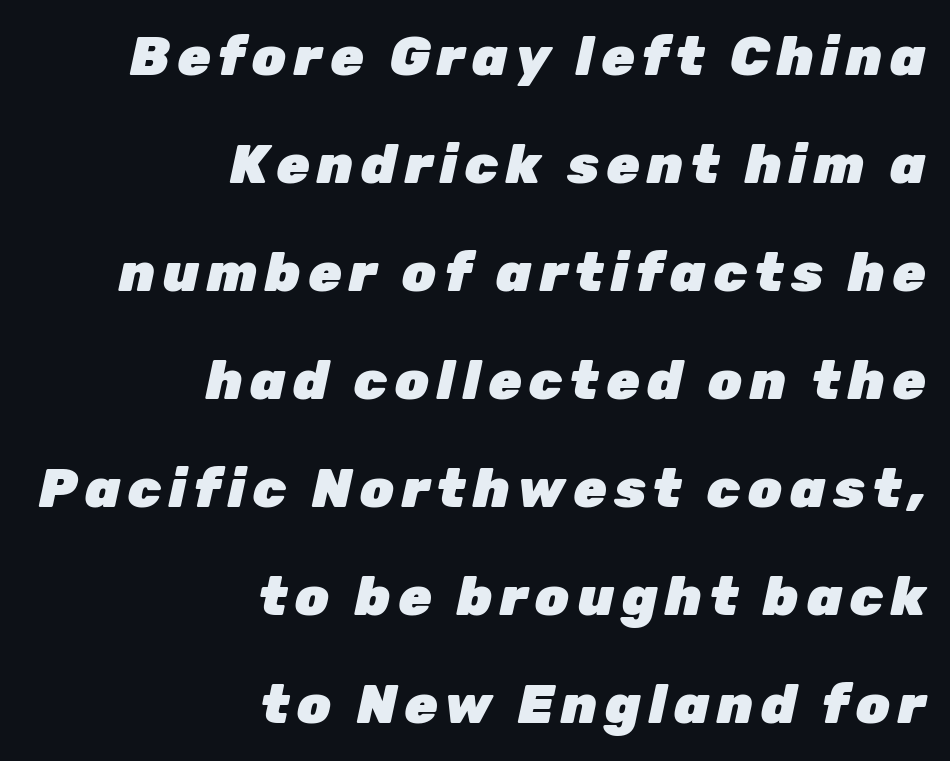
{"italic": "yes", "lean": "right", "slant_degrees": 12, "bold": "yes", "weight": "heavy", "width": "normal", "stroke_contrast": "low", "x_height": "medium", "monospaced": "no", "underline": "no", "align": "right", "line_spacing": "loose", "line_spacing_ratio": 2.0, "glyph_px": 54}
